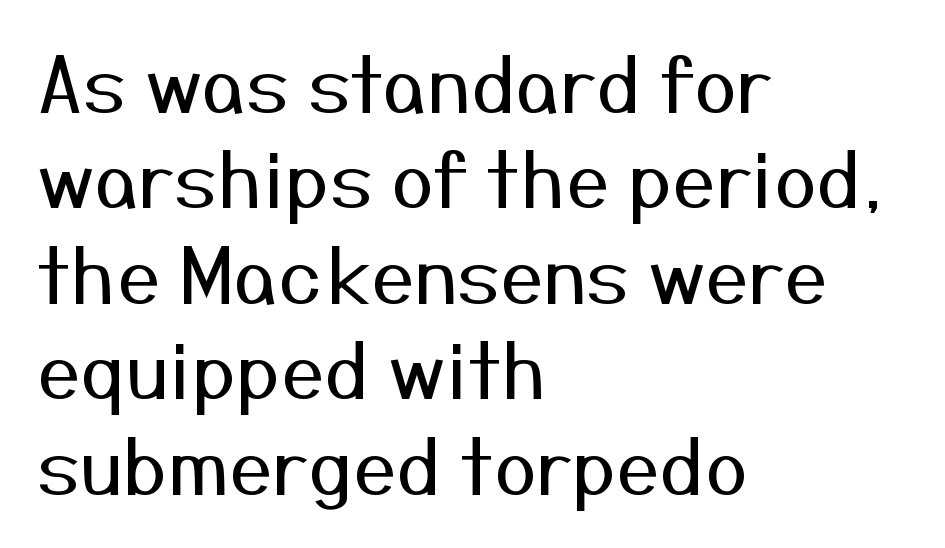
{"serif": "no", "italic": "no", "bold": "no", "weight": "regular", "width": "normal", "stroke_contrast": "medium", "x_height": "medium", "monospaced": "no", "underline": "no", "align": "left", "line_spacing_ratio": 1.24, "letter_spacing": "normal", "letter_spacing_em": 0.0, "glyph_px": 77}
